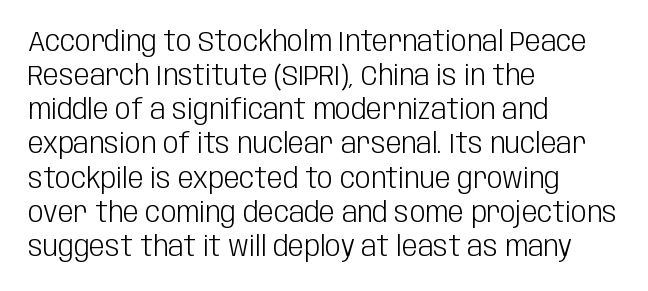
{"serif": "no", "italic": "no", "bold": "no", "weight": "light", "width": "condensed", "stroke_contrast": "low", "x_height": "large", "monospaced": "no", "underline": "no", "align": "left", "line_spacing_ratio": 1.22, "letter_spacing": "normal", "letter_spacing_em": 0.0, "glyph_px": 28}
